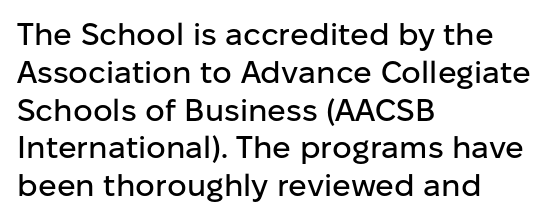
{"serif": "no", "italic": "no", "width": "normal", "stroke_contrast": "low", "x_height": "medium", "monospaced": "no", "underline": "no", "align": "left", "line_spacing_ratio": 1.22, "letter_spacing": "normal", "letter_spacing_em": 0.0, "glyph_px": 31}
